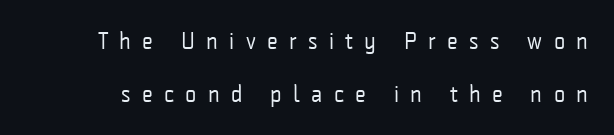
The image shows 24 px text type, upright; set loose line spacing (2.21x), unusually wide letter spacing (+0.47 em), not underlined.
